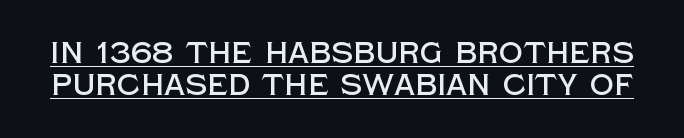
{"serif": "no", "italic": "no", "width": "normal", "x_height": "large", "monospaced": "no", "underline": "yes", "line_spacing": "tight", "line_spacing_ratio": 1.06, "letter_spacing": "normal", "letter_spacing_em": 0.0, "glyph_px": 30}
